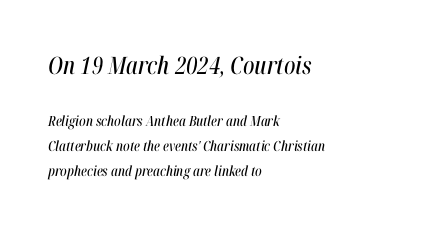
An italicized treatment has been applied to the whole sample. Reading top to bottom, the characters get smaller at the block break. The strip under each line holds only bare page. A typesetter would call this zero additional tracking. The lines in this sample share a left origin and differ only in where they stop.
